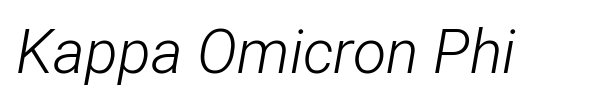
The image shows 61 px light, condensed type, italic (leaning right); set normal letter spacing, not underlined; low stroke contrast and a medium x-height.
